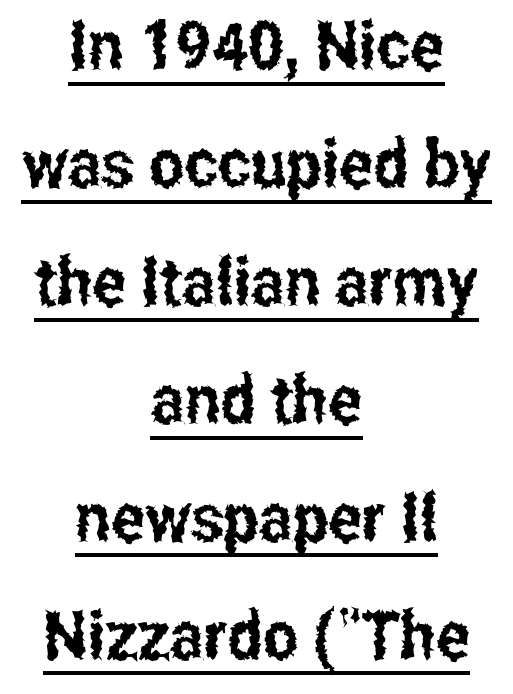
Q: Is the text italic (slanted)? A: No, it is upright.
Q: Is the typeface a serif or a sans-serif typeface? A: Sans-serif.
Q: Is the text underlined? A: Yes.
Q: How is the paragraph aligned? A: Centered.
Q: Is the spacing between letters normal or unusually wide? A: Normal.
Q: Width (condensed, normal, or wide)? A: Condensed.
Q: Stroke contrast? A: Low.
Q: x-height? A: Medium.
Q: Monospaced? A: No.
